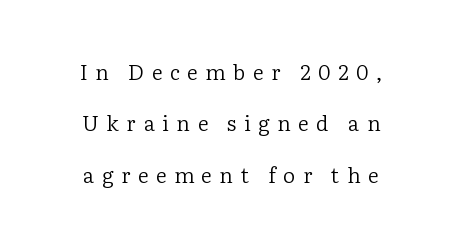
Q: Is the text bold? A: No.
Q: Is the text italic (slanted)? A: No, it is upright.
Q: Is the text underlined? A: No.
Q: How is the paragraph aligned? A: Centered.
Q: Is the spacing between letters normal or unusually wide? A: Unusually wide.
Q: Is the spacing between lines tight, normal or loose? A: Loose.
